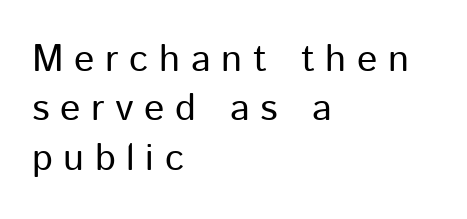
{"serif": "no", "italic": "no", "bold": "no", "weight": "regular", "width": "normal", "stroke_contrast": "low", "x_height": "medium", "monospaced": "no", "underline": "no", "align": "left", "line_spacing": "normal", "line_spacing_ratio": 1.3, "letter_spacing": "wide", "letter_spacing_em": 0.28, "glyph_px": 38}
